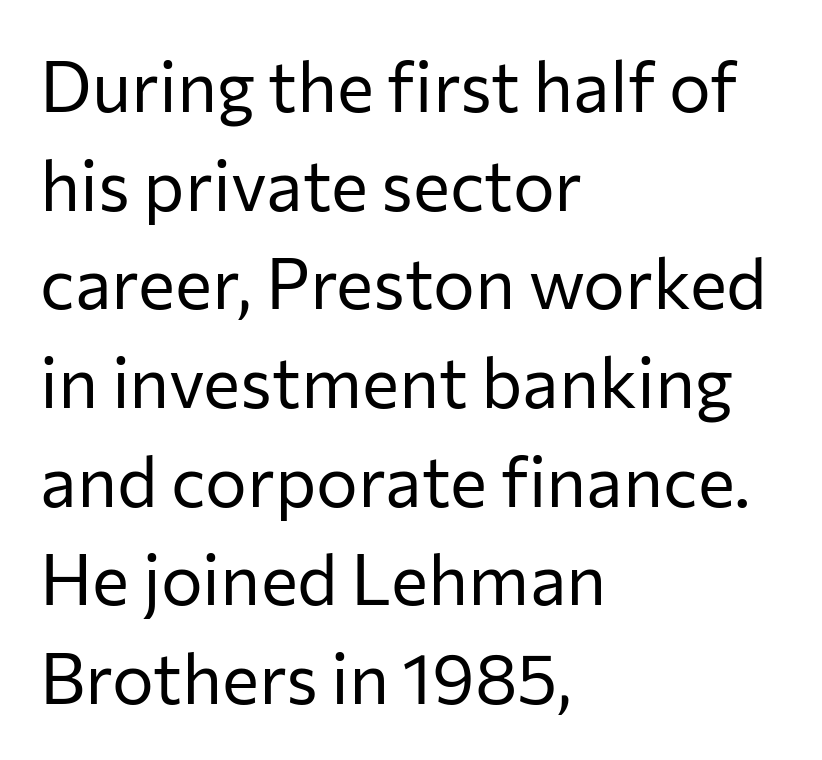
The image shows 70 px regular-weight sans-serif type, upright; set left-aligned, normal line spacing (1.41x), normal letter spacing, not underlined; low stroke contrast and a medium x-height.
